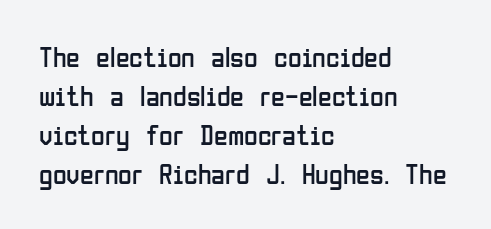
The image shows 28 px regular-weight, condensed sans-serif type, upright; set left-aligned, normal line spacing (1.39x), normal letter spacing, not underlined; low stroke contrast and a medium x-height.
